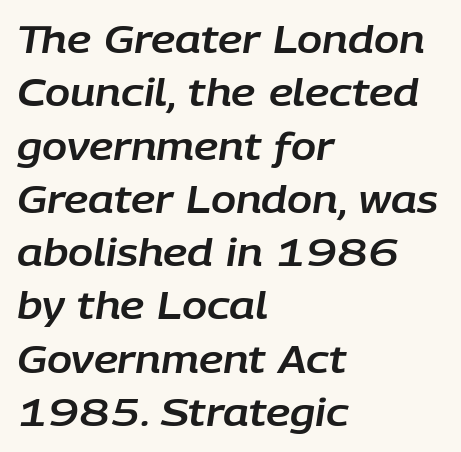
{"italic": "yes", "lean": "right", "slant_degrees": 9, "width": "normal", "stroke_contrast": "low", "x_height": "large", "monospaced": "no", "underline": "no", "align": "left", "line_spacing": "normal", "line_spacing_ratio": 1.44, "letter_spacing": "normal", "letter_spacing_em": 0.0, "glyph_px": 37}
